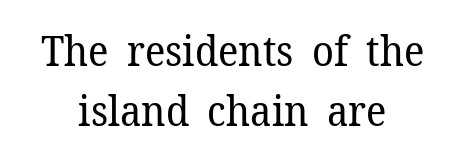
The image shows 41 px regular-weight serif type, upright; set centered, normal line spacing (1.47x), normal letter spacing, not underlined; low stroke contrast and a medium x-height.
